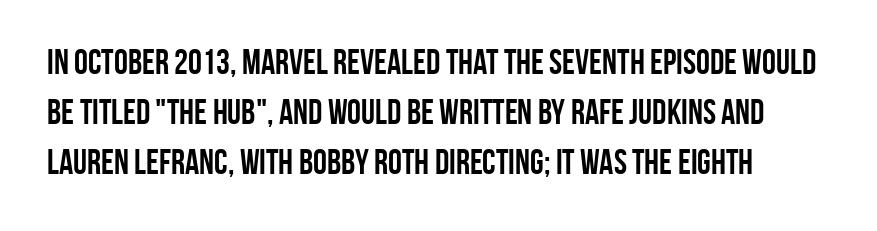
Notice how thick the strokes are: this is what a full bold looks like. The lettering holds an erect, upright posture throughout. No word sits above an underline. The passage shown has conventional tracking throughout.
